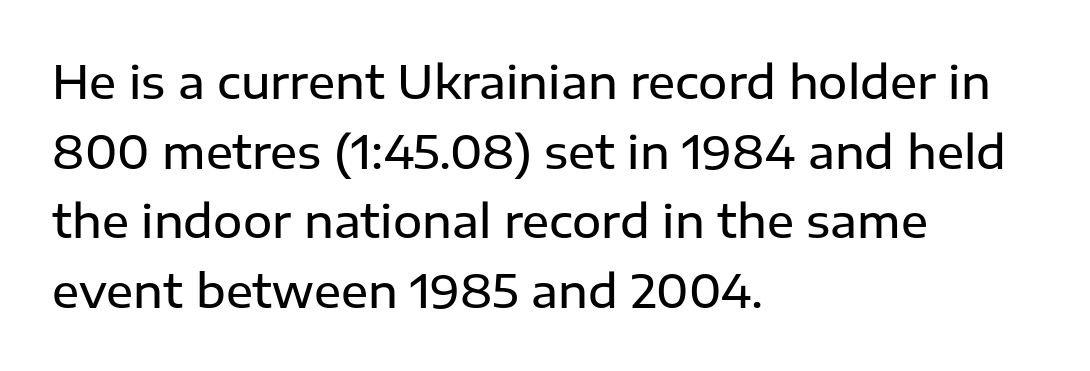
Q: Is the text bold? A: Semi-bold.
Q: Is the text italic (slanted)? A: No, it is upright.
Q: Is the typeface a serif or a sans-serif typeface? A: Sans-serif.
Q: Is the text underlined? A: No.
Q: How is the paragraph aligned? A: Left-aligned.
Q: Is the spacing between letters normal or unusually wide? A: Normal.
Q: Is the spacing between lines tight, normal or loose? A: Normal.
Q: Width (condensed, normal, or wide)? A: Normal.
Q: Stroke contrast? A: Low.
Q: x-height? A: Medium.
Q: Monospaced? A: No.
